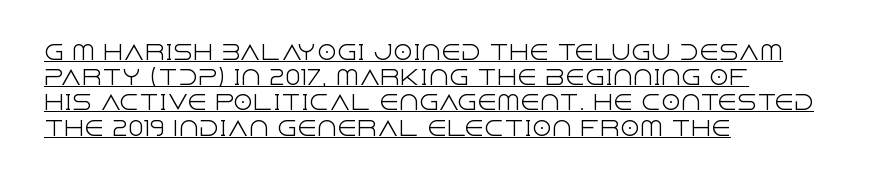
{"italic": "no", "bold": "no", "underline": "yes", "align": "left", "line_spacing": "normal", "line_spacing_ratio": 1.26, "letter_spacing": "normal", "letter_spacing_em": 0.0, "glyph_px": 20}
